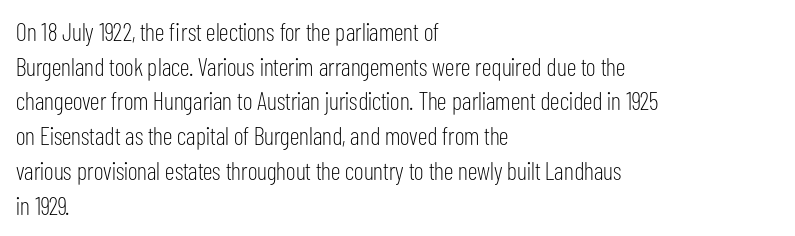
Q: Is the text bold? A: No.
Q: Is the text italic (slanted)? A: No, it is upright.
Q: Is the text underlined? A: No.
Q: How is the paragraph aligned? A: Left-aligned.
Q: Is the spacing between letters normal or unusually wide? A: Normal.
Q: Is the spacing between lines tight, normal or loose? A: Normal.
